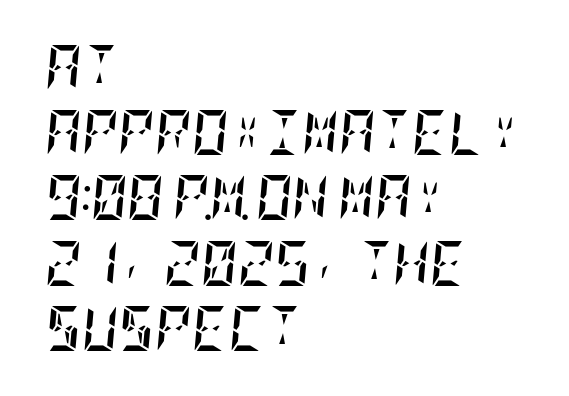
{"italic": "yes", "lean": "right", "slant_degrees": 5, "bold": "yes", "weight": "semibold", "width": "condensed", "stroke_contrast": "low", "x_height": "large", "underline": "no", "align": "left", "line_spacing": "normal", "line_spacing_ratio": 1.45, "letter_spacing": "normal", "letter_spacing_em": 0.0, "glyph_px": 45}
